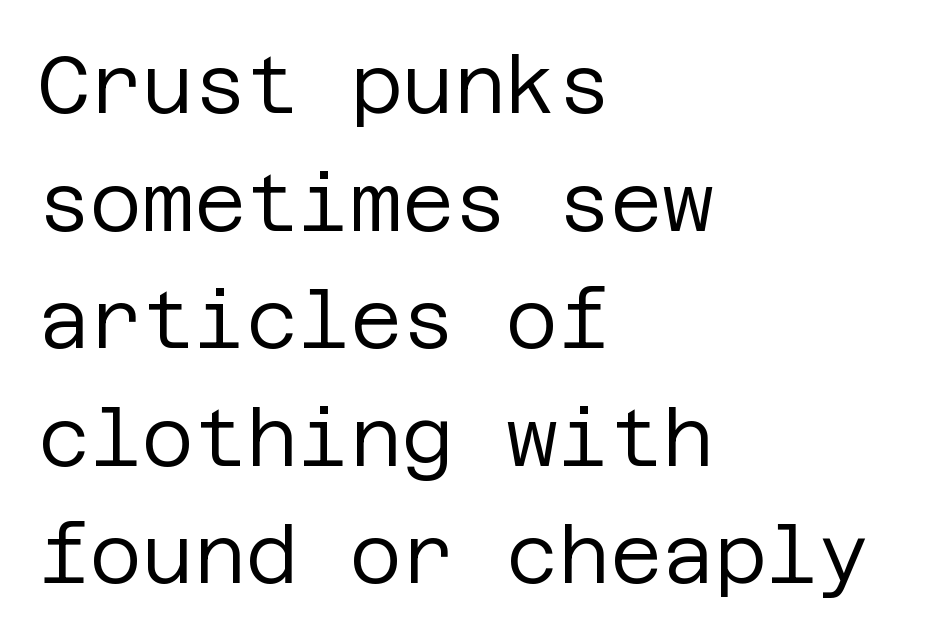
The axis of the letterforms is exactly vertical. Compared with a typical body face, this is equally light or lighter still. Does the leading feel generous? No, just average. The rendering anchors every line to the left-hand side.
